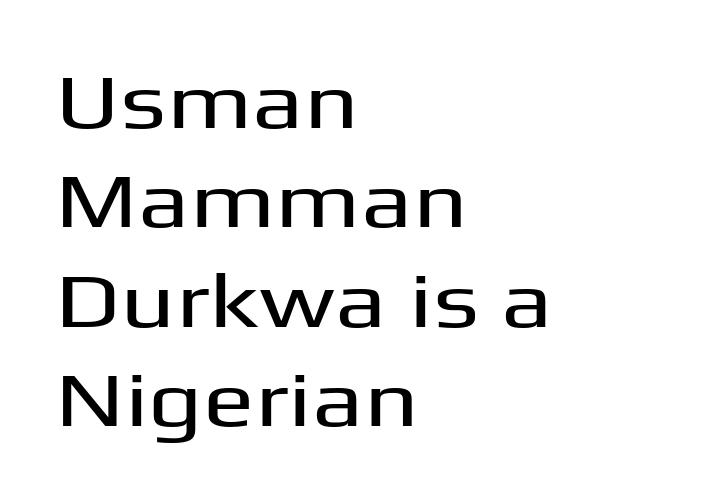
{"serif": "no", "italic": "no", "width": "wide", "stroke_contrast": "medium", "x_height": "medium", "monospaced": "no", "underline": "no", "align": "left", "line_spacing": "normal", "line_spacing_ratio": 1.29, "letter_spacing": "normal", "letter_spacing_em": 0.0, "glyph_px": 77}
